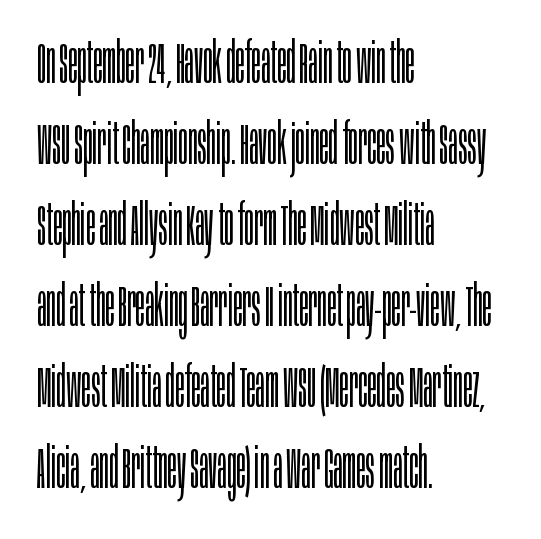
The image shows 57 px light, condensed sans-serif type, upright; set left-aligned, normal line spacing (1.42x), normal letter spacing, not underlined; low stroke contrast and a large x-height.
